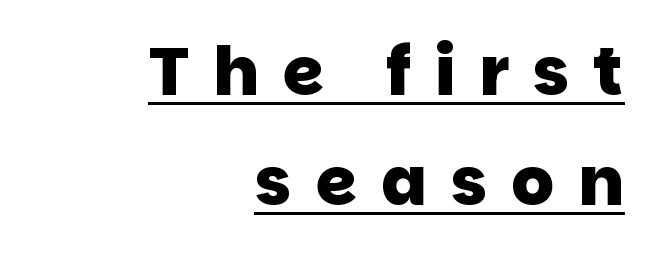
Q: Is the text bold? A: Yes.
Q: Is the typeface a serif or a sans-serif typeface? A: Sans-serif.
Q: Is the text underlined? A: Yes.
Q: How is the paragraph aligned? A: Right-aligned.
Q: Is the spacing between letters normal or unusually wide? A: Unusually wide.
Q: Is the spacing between lines tight, normal or loose? A: Normal.
Q: Width (condensed, normal, or wide)? A: Normal.
Q: Stroke contrast? A: Low.
Q: x-height? A: Large.
Q: Monospaced? A: No.
